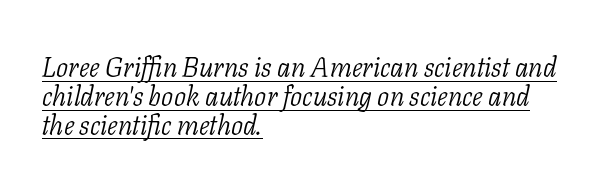
Q: Is the text bold? A: No.
Q: Is the text italic (slanted)? A: Yes, it leans right by about 11 degrees.
Q: Is the text underlined? A: Yes.
Q: How is the paragraph aligned? A: Left-aligned.
Q: Is the spacing between letters normal or unusually wide? A: Normal.
Q: Is the spacing between lines tight, normal or loose? A: Tight.
